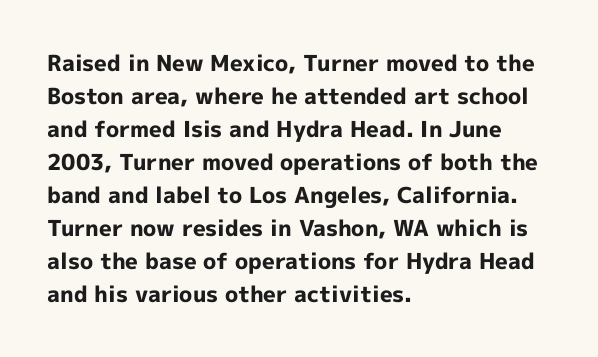
The image shows 22 px bold type, upright; set left-aligned, normal line spacing (1.5x), normal letter spacing, not underlined.
